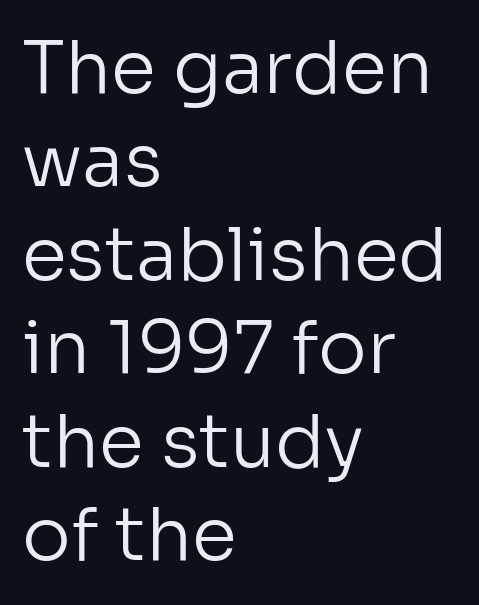
Q: Is the text bold? A: No.
Q: Is the text italic (slanted)? A: No, it is upright.
Q: Is the typeface a serif or a sans-serif typeface? A: Sans-serif.
Q: Is the text underlined? A: No.
Q: How is the paragraph aligned? A: Left-aligned.
Q: Is the spacing between letters normal or unusually wide? A: Normal.
Q: Is the spacing between lines tight, normal or loose? A: Normal.
Q: Width (condensed, normal, or wide)? A: Normal.
Q: Stroke contrast? A: Low.
Q: x-height? A: Medium.
Q: Monospaced? A: No.
